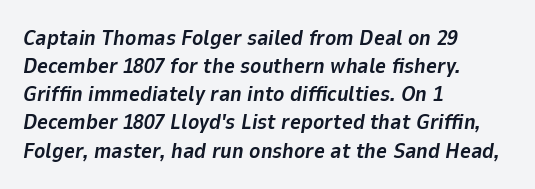
{"italic": "yes", "lean": "right", "slant_degrees": 9, "bold": "yes", "underline": "no", "align": "left", "line_spacing": "normal", "line_spacing_ratio": 1.34, "letter_spacing": "normal", "letter_spacing_em": 0.0, "glyph_px": 21}
